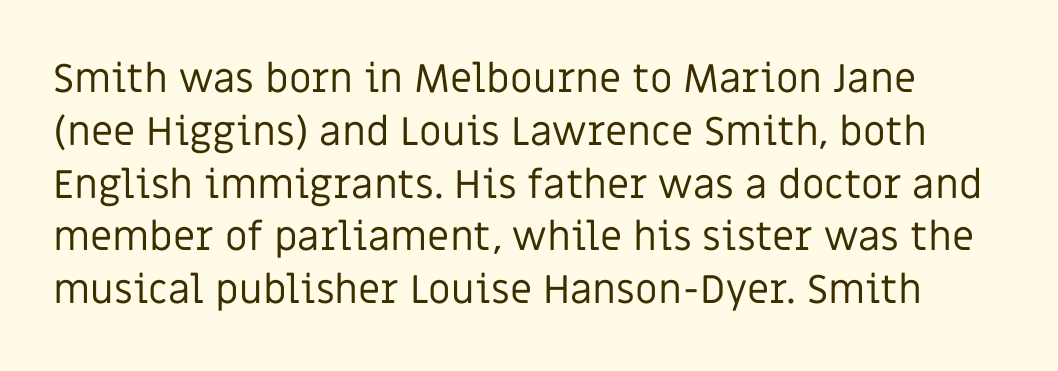
Character widths vary here, with narrow letters taking less room than wide ones. Compared with typical body copy, the letter spacing here is the same. Nothing sits at the stroke ends, so this counts as sans-serif. This is the regular roman posture of the typeface. Summary of weight: not heavy and not bold.
